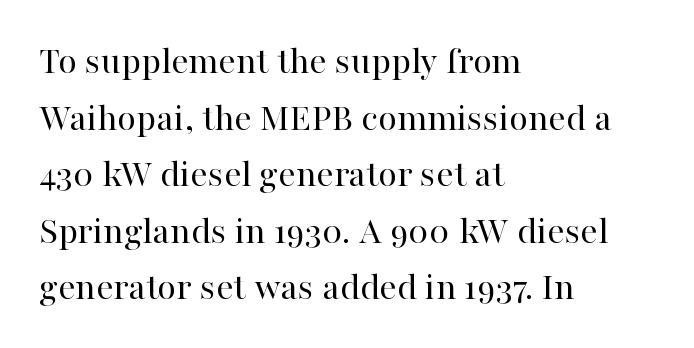
{"serif": "yes", "italic": "no", "bold": "no", "weight": "regular", "width": "normal", "stroke_contrast": "high", "x_height": "medium", "monospaced": "no", "underline": "no", "align": "left", "line_spacing": "normal", "line_spacing_ratio": 1.45, "letter_spacing": "normal", "letter_spacing_em": 0.0, "glyph_px": 39}
